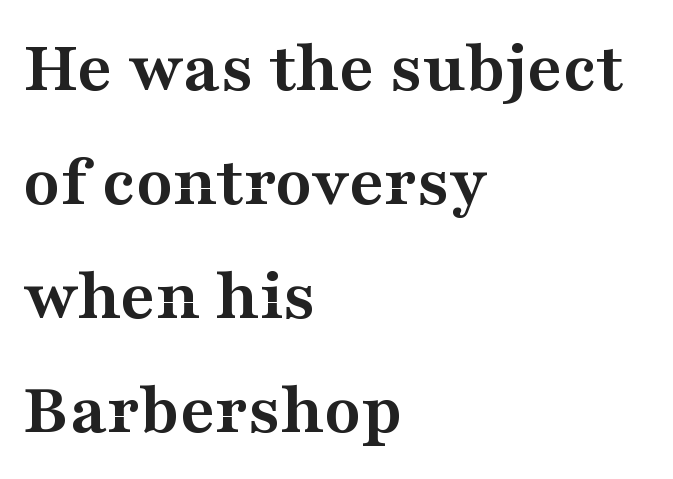
The image shows 75 px semibold, wide serif type, upright; set left-aligned, normal line spacing (1.52x), normal letter spacing, not underlined; medium stroke contrast and a medium x-height.
